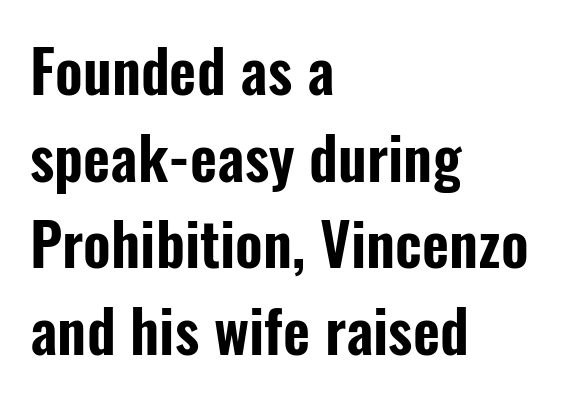
{"serif": "no", "italic": "no", "width": "condensed", "stroke_contrast": "low", "x_height": "medium", "monospaced": "no", "underline": "no", "align": "left", "line_spacing": "normal", "line_spacing_ratio": 1.47, "letter_spacing": "normal", "letter_spacing_em": 0.0, "glyph_px": 59}
